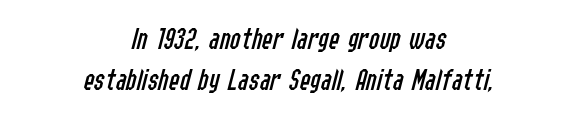
{"italic": "yes", "lean": "right", "slant_degrees": 14, "bold": "no", "weight": "regular", "width": "condensed", "stroke_contrast": "low", "x_height": "medium", "monospaced": "no", "underline": "no", "align": "center", "line_spacing": "normal", "line_spacing_ratio": 1.29, "letter_spacing": "normal", "letter_spacing_em": 0.0, "glyph_px": 32}
